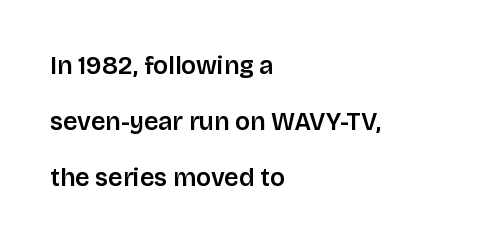
Honestly, the letter spacing is just normal — you wouldn't notice it. The font's upright variant was chosen for this text. Vertical spacing — loose. One-word summary of the alignment: left.
